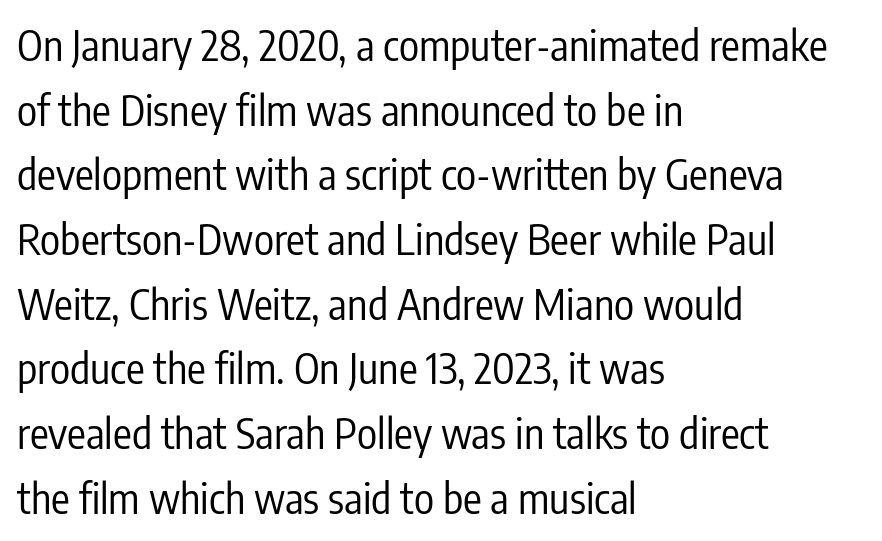
{"serif": "no", "italic": "no", "bold": "no", "weight": "regular", "width": "condensed", "stroke_contrast": "low", "x_height": "medium", "monospaced": "no", "underline": "no", "align": "left", "line_spacing": "normal", "line_spacing_ratio": 1.54, "letter_spacing": "normal", "letter_spacing_em": 0.0, "glyph_px": 42}
